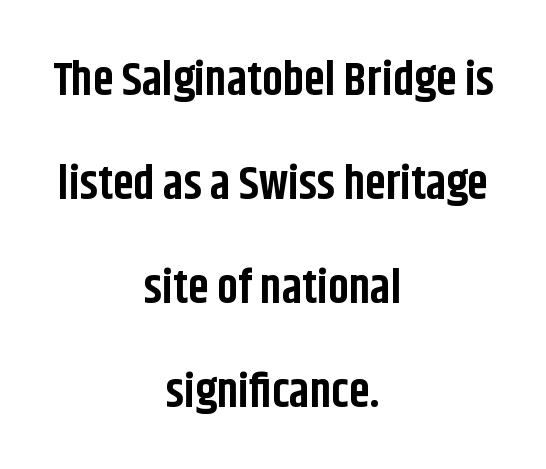
{"serif": "no", "italic": "no", "bold": "yes", "weight": "bold", "width": "condensed", "stroke_contrast": "low", "x_height": "large", "monospaced": "no", "underline": "no", "align": "center", "line_spacing": "loose", "line_spacing_ratio": 2.21, "letter_spacing": "normal", "letter_spacing_em": 0.0, "glyph_px": 47}
